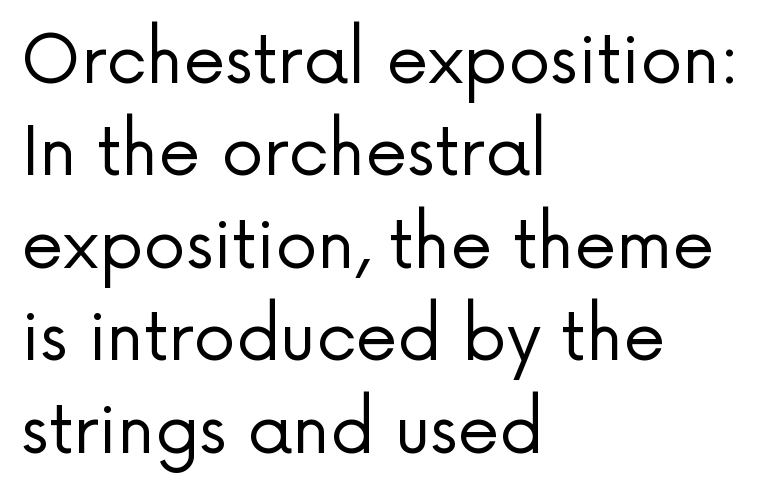
{"serif": "no", "italic": "no", "bold": "no", "weight": "regular", "width": "normal", "stroke_contrast": "low", "x_height": "medium", "monospaced": "no", "underline": "no", "align": "left", "line_spacing": "normal", "line_spacing_ratio": 1.38, "letter_spacing": "normal", "letter_spacing_em": 0.0, "glyph_px": 67}
